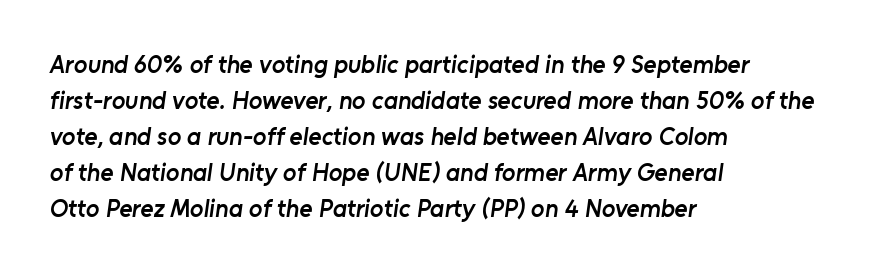
{"bold": "semi", "underline": "no", "align": "left", "line_spacing": "normal", "line_spacing_ratio": 1.44, "letter_spacing": "normal", "letter_spacing_em": 0.0, "glyph_px": 25}
